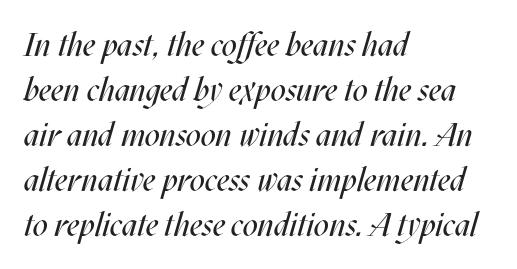
The image shows 33 px regular-weight, condensed type, italic (leaning right); set left-aligned, normal line spacing (1.36x), normal letter spacing, not underlined; medium stroke contrast and a large x-height.
